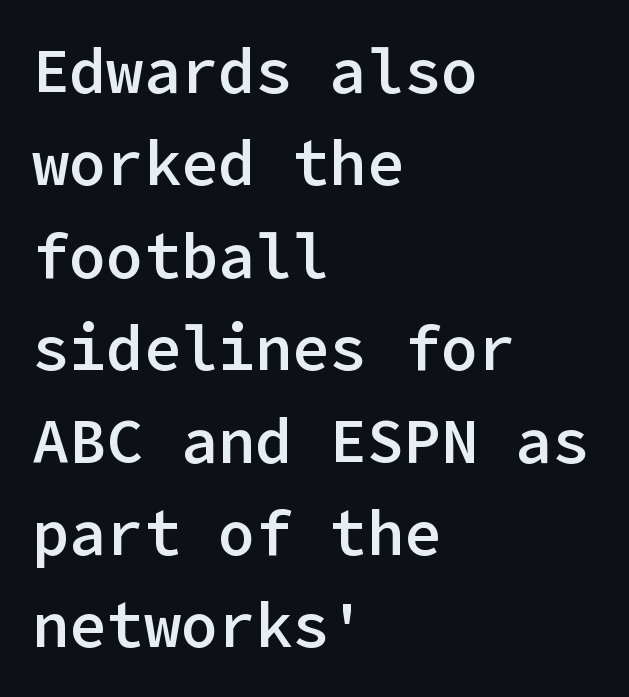
The letters stand upright; this is a roman face. Regular leading. Font category for this specimen: sans-serif. Line starts are locked; line ends wander. You could call the tracking neutral — neither tight nor loose. Set as a demibold, roughly 600 on the weight scale.
